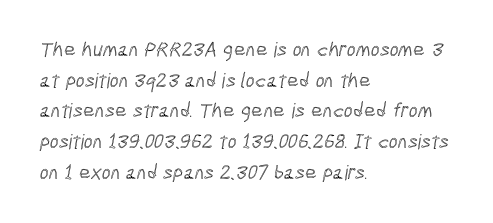
{"underline": "no", "align": "left", "line_spacing": "normal", "line_spacing_ratio": 1.46, "letter_spacing": "normal", "letter_spacing_em": 0.0, "glyph_px": 21}
